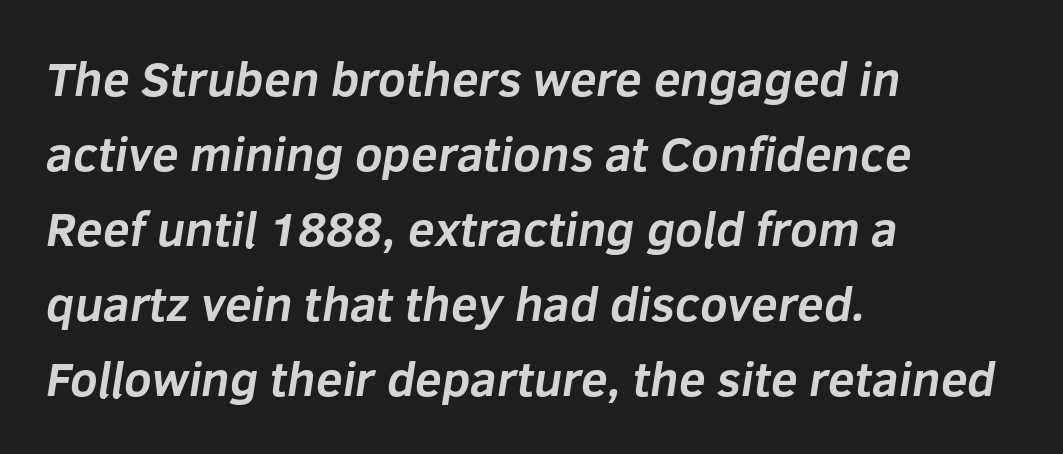
The image shows 48 px bold sans-serif type; set left-aligned, normal line spacing (1.56x), normal letter spacing, not underlined; low stroke contrast and a medium x-height.
